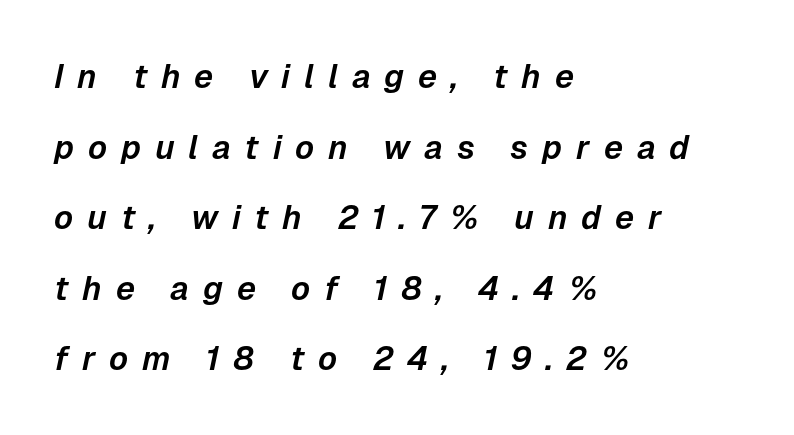
A student would call this left alignment; a typographer would say flush left, rag right. Looking at the ascenders, they clearly lean. Spacing verdict: proportional, widths tailored to each character. Quick note: interline space is abundant.
